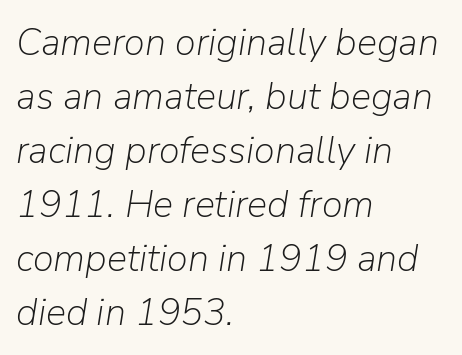
Here the designer chose a conventional face with non-uniform glyph widths. Characters are canted at an angle relative to the baseline's perpendicular. Beneath every word, the page is bare. The rag falls on the right side of this text block.
